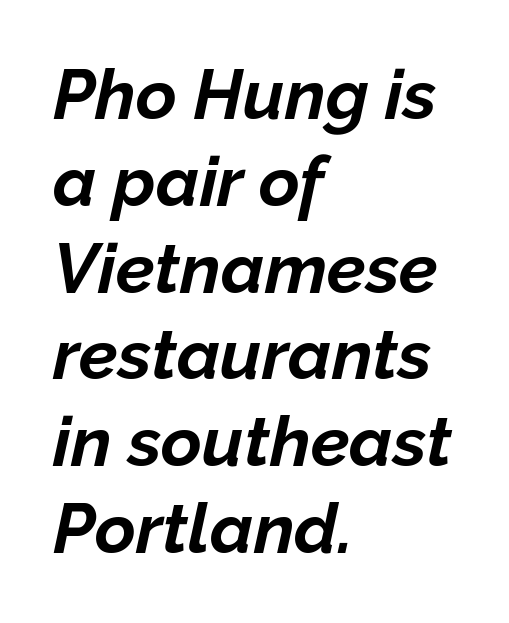
Q: Is the text bold? A: Yes.
Q: Is the text italic (slanted)? A: Yes, it leans right by about 12 degrees.
Q: Is the text underlined? A: No.
Q: How is the paragraph aligned? A: Left-aligned.
Q: Is the spacing between letters normal or unusually wide? A: Normal.
Q: Width (condensed, normal, or wide)? A: Normal.
Q: Stroke contrast? A: Low.
Q: x-height? A: Medium.
Q: Monospaced? A: No.
